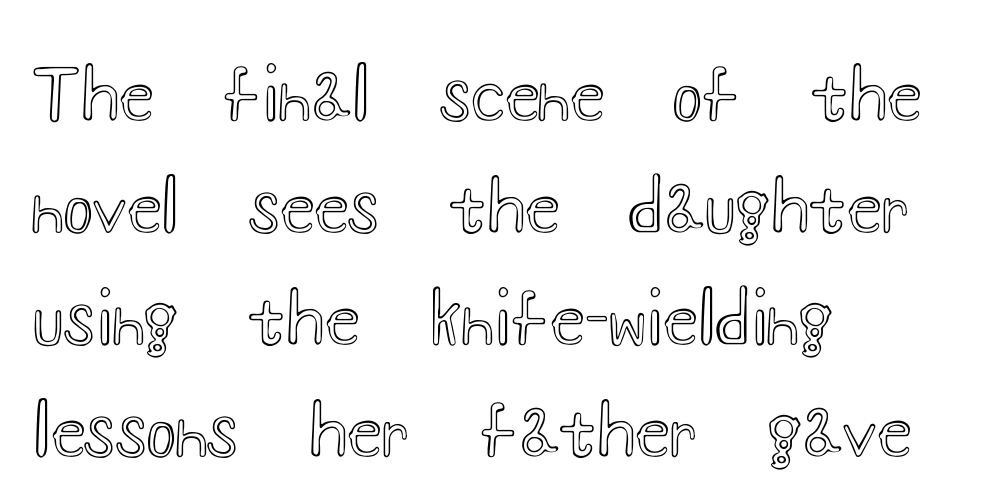
The image shows 70 px wide type, upright; set left-aligned, normal line spacing (1.6x), normal letter spacing, not underlined; a small x-height.
